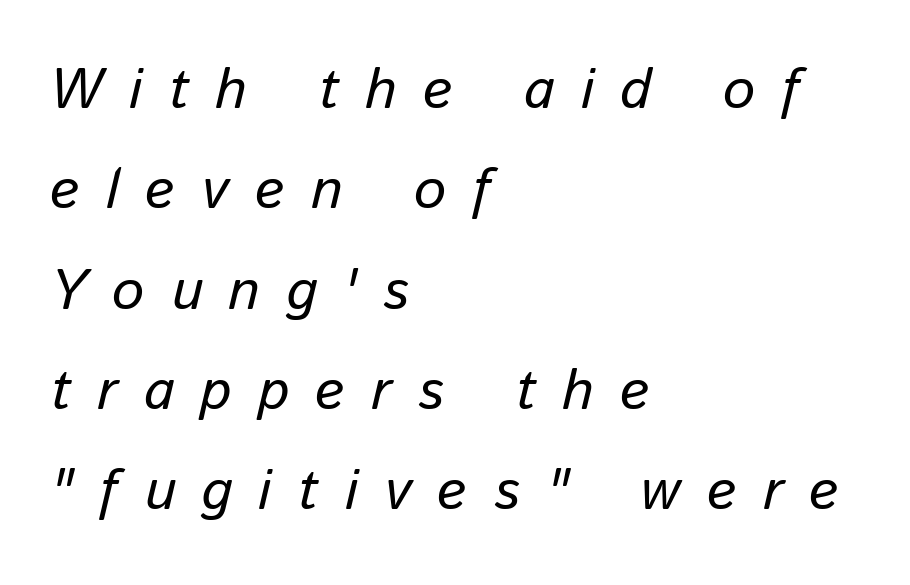
The passage shown is typed in a proportional face where columns would drift. The typography opts for an oblique posture over an upright one. Line beginnings align vertically; line endings do not. The passage shown is not underscored anywhere. Here the glyphs are tracked loosely, breaking word shapes into spaced letters.
